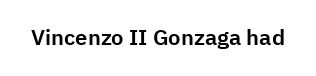
The image shows 22 px text type, upright; set normal letter spacing, not underlined.
